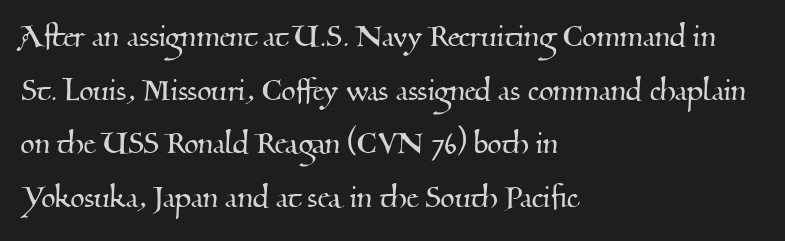
{"serif": "yes", "width": "normal", "stroke_contrast": "medium", "x_height": "small", "monospaced": "no", "underline": "no", "align": "left", "line_spacing": "normal", "line_spacing_ratio": 1.45, "letter_spacing": "normal", "letter_spacing_em": 0.0, "glyph_px": 37}
